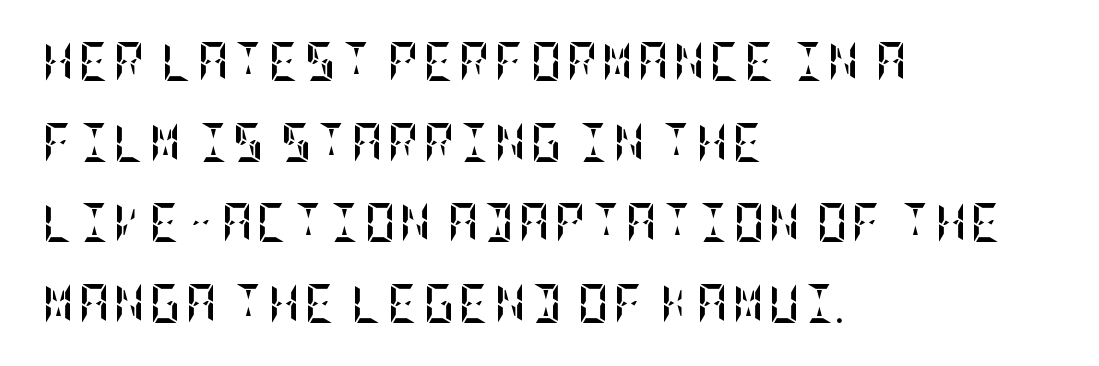
Q: Is the text bold? A: Yes.
Q: Is the text italic (slanted)? A: No, it is upright.
Q: Is the text underlined? A: No.
Q: How is the paragraph aligned? A: Left-aligned.
Q: Is the spacing between lines tight, normal or loose? A: Loose.
Q: Width (condensed, normal, or wide)? A: Condensed.
Q: Stroke contrast? A: Low.
Q: x-height? A: Large.
